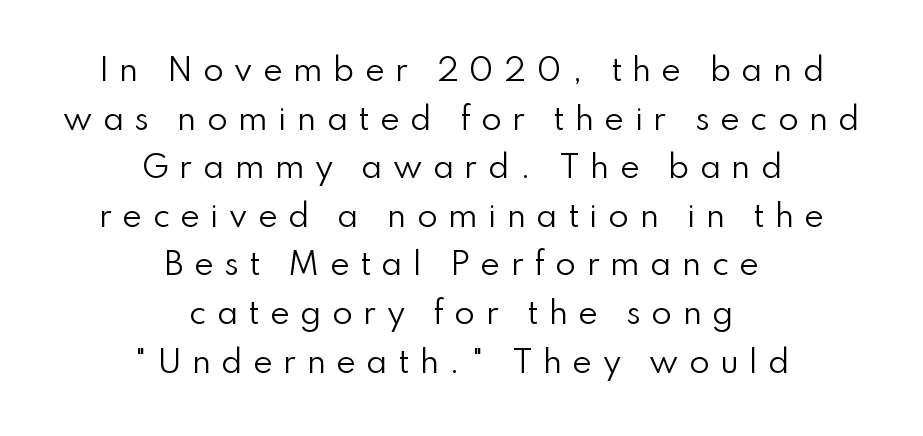
Each line is balanced around a shared central axis. This rendering widens character spacing well past its baseline value. The glyphs are unaccompanied by any horizontal stroke below them. Varying glyph widths throughout — classic text-font behaviour.
